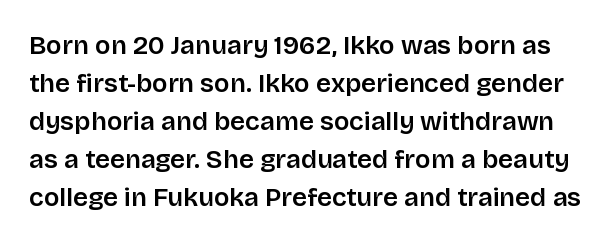
The gaps between neighbouring characters are ordinary and unremarkable. Just letters on the line, the space beneath them empty. Regular leading. Quick note: not italic, upright.
